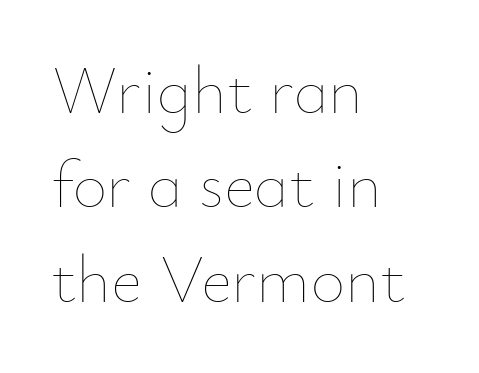
Q: Is the text bold? A: No.
Q: Is the text italic (slanted)? A: No, it is upright.
Q: Is the text underlined? A: No.
Q: How is the paragraph aligned? A: Left-aligned.
Q: Is the spacing between letters normal or unusually wide? A: Normal.
Q: Is the spacing between lines tight, normal or loose? A: Normal.
Q: Width (condensed, normal, or wide)? A: Normal.
Q: Stroke contrast? A: Low.
Q: x-height? A: Small.
Q: Monospaced? A: No.
